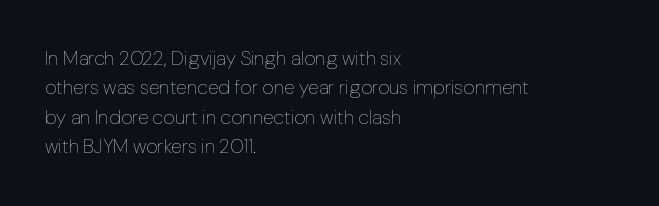
Look at the tracking — it's just the regular setting, nothing added. This sample keeps an unexceptional amount of space between lines. A typesetter would mark this as roman, not italic. Each row of text sits above clean, open space. Ink coverage per letter is moderate at most. This rendering uses left alignment, leaving the right contour irregular.
